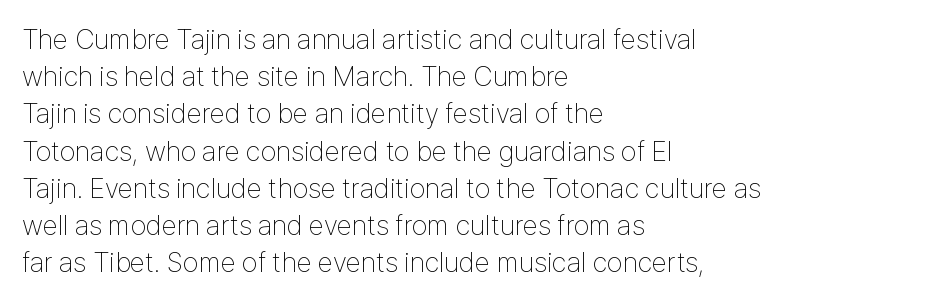
Q: Is the text bold? A: No.
Q: Is the text italic (slanted)? A: No, it is upright.
Q: Is the typeface a serif or a sans-serif typeface? A: Sans-serif.
Q: Is the text underlined? A: No.
Q: How is the paragraph aligned? A: Left-aligned.
Q: Is the spacing between letters normal or unusually wide? A: Normal.
Q: Is the spacing between lines tight, normal or loose? A: Normal.
Q: Width (condensed, normal, or wide)? A: Condensed.
Q: Stroke contrast? A: Low.
Q: x-height? A: Medium.
Q: Monospaced? A: No.
